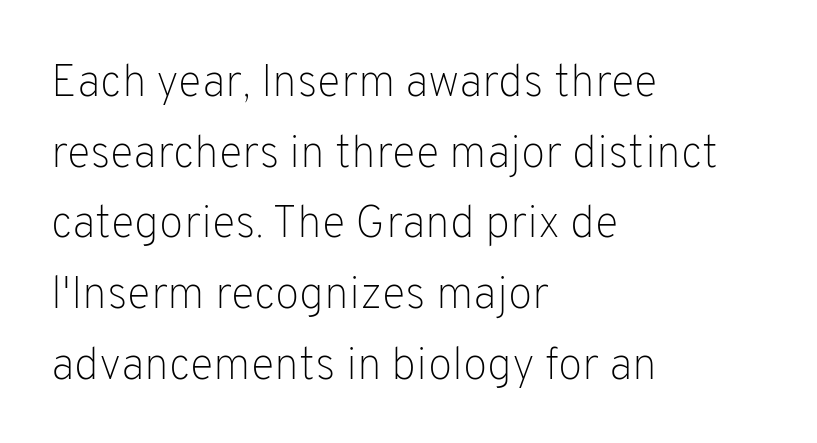
Casual observation: everything's shoved over to the left. Is the letter spacing exaggerated? No — it looks like the ordinary default. Descenders are the only things crossing below the line. Weight class: somewhere from thin through regular. Typographically, this falls in the sans-serif category.
